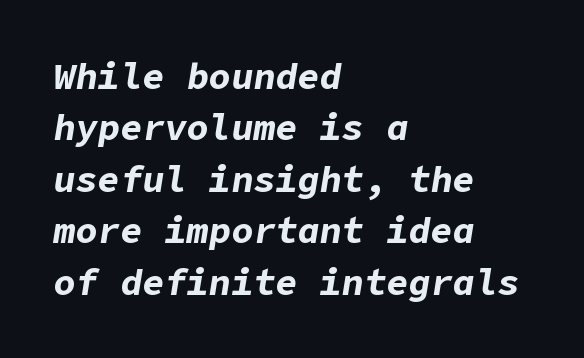
{"italic": "yes", "lean": "right", "slant_degrees": 9, "bold": "yes", "weight": "bold", "width": "normal", "stroke_contrast": "low", "x_height": "medium", "underline": "no", "align": "left", "line_spacing": "normal", "line_spacing_ratio": 1.39, "letter_spacing": "normal", "letter_spacing_em": 0.0, "glyph_px": 37}
